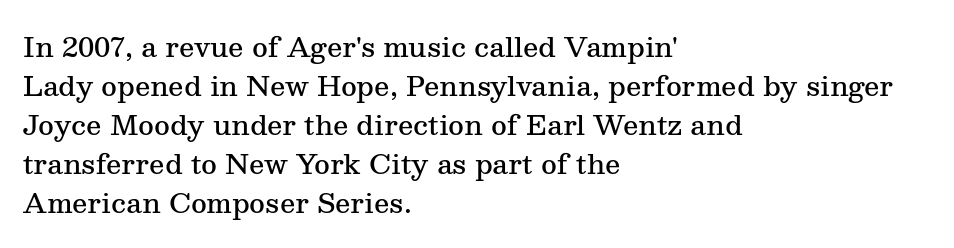
Q: Is the text bold? A: Semi-bold.
Q: Is the text italic (slanted)? A: No, it is upright.
Q: Is the text underlined? A: No.
Q: How is the paragraph aligned? A: Left-aligned.
Q: Is the spacing between letters normal or unusually wide? A: Normal.
Q: Is the spacing between lines tight, normal or loose? A: Normal.
